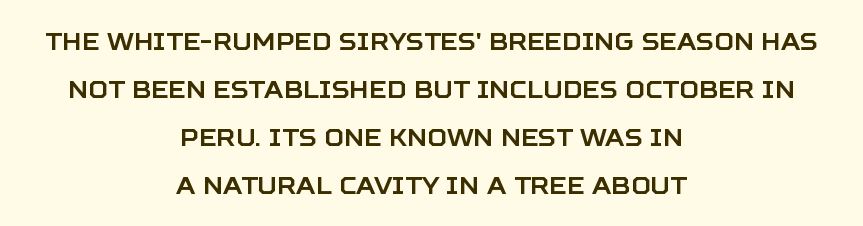
{"italic": "no", "underline": "no", "align": "center", "line_spacing": "loose", "line_spacing_ratio": 2.0, "letter_spacing": "normal", "letter_spacing_em": 0.0, "glyph_px": 24}
